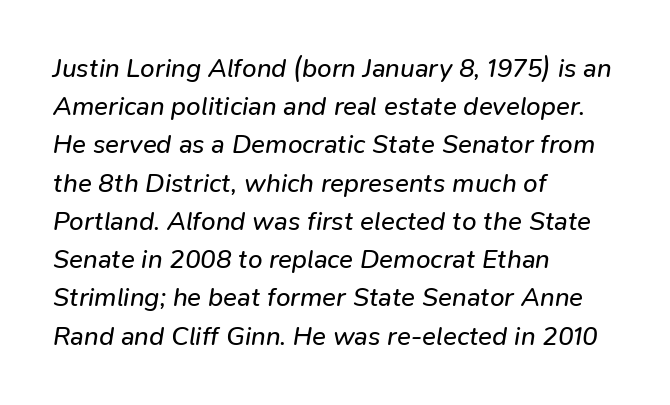
{"italic": "yes", "lean": "right", "slant_degrees": 9, "bold": "no", "underline": "no", "align": "left", "line_spacing": "normal", "line_spacing_ratio": 1.47, "letter_spacing": "normal", "letter_spacing_em": 0.0, "glyph_px": 26}
